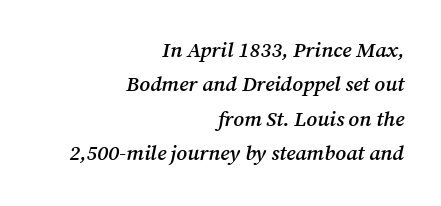
The image shows 21 px text type, italic (leaning right); set right-aligned, normal line spacing (1.64x), normal letter spacing, not underlined.
